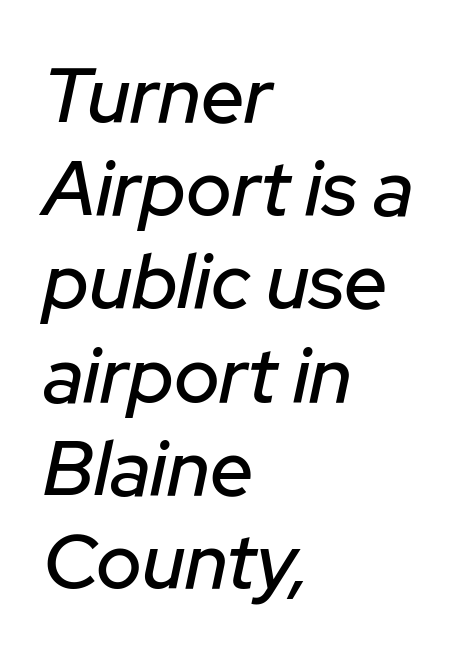
The image shows 77 px text type, italic (leaning right); set left-aligned, line spacing 1.21x, normal letter spacing, not underlined; low stroke contrast and a medium x-height.
